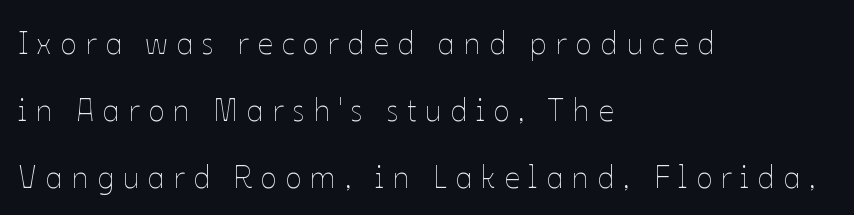
Stem width sits at or under what a default text font uses. Caption: expanded tracking, letters set apart. Varying glyph widths throughout — classic text-font behaviour. Anything drawn beneath the words? Only blank space. The letters stand straight up with perfectly vertical stems. Notice the wide empty band between every row — that's loose leading.
